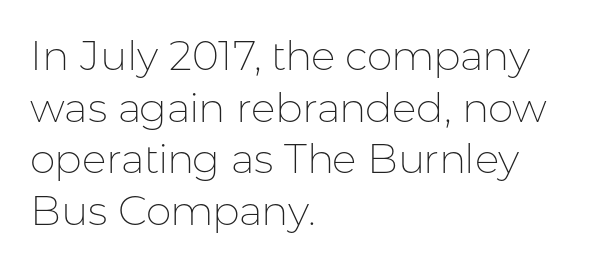
{"serif": "no", "italic": "no", "bold": "no", "weight": "thin", "width": "normal", "stroke_contrast": "low", "x_height": "medium", "monospaced": "no", "underline": "no", "align": "left", "line_spacing": "normal", "line_spacing_ratio": 1.26, "letter_spacing": "normal", "letter_spacing_em": 0.0, "glyph_px": 41}
